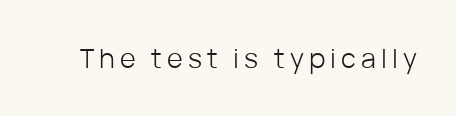
{"italic": "no", "bold": "no", "underline": "no", "glyph_px": 27}
